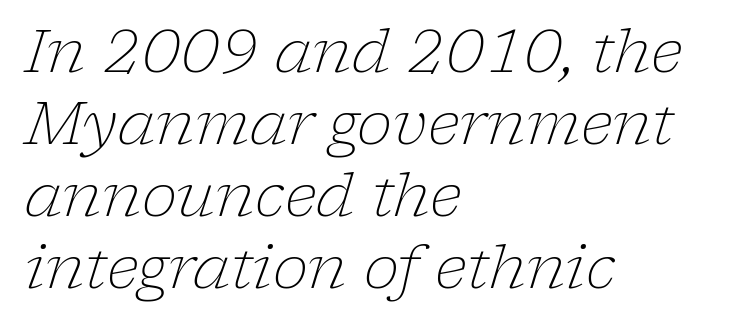
Regarding serifs, this sample has them. The foot of each line stays bare and open. No letter is thick-stroked: the sample isn't bold. The paragraph shown leans on its left margin. Look at the tracking — it's just the regular setting, nothing added. The font's italic variant was chosen for this text.
